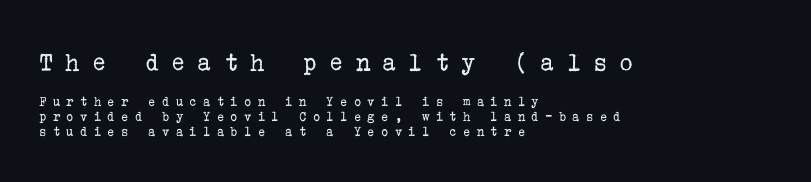
{"italic": "no", "bold": "no", "underline": "no", "align": "left", "line_spacing": "tight", "line_spacing_ratio": 1.07, "letter_spacing": "wide", "letter_spacing_em": 0.44, "larger_block": "first", "size_ratio": 1.93, "glyph_px": 27}
